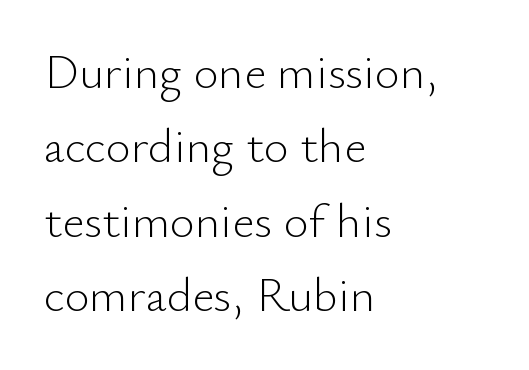
The image shows 48 px light sans-serif type, upright; set left-aligned, normal line spacing (1.55x), normal letter spacing, not underlined; low stroke contrast and a small x-height.
